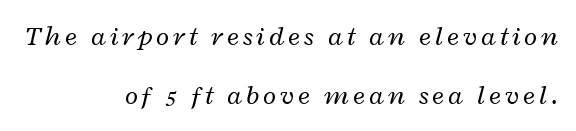
Q: Is the text bold? A: No.
Q: Is the text italic (slanted)? A: Yes, it leans right by about 12 degrees.
Q: Is the text underlined? A: No.
Q: How is the paragraph aligned? A: Right-aligned.
Q: Is the spacing between lines tight, normal or loose? A: Loose.
